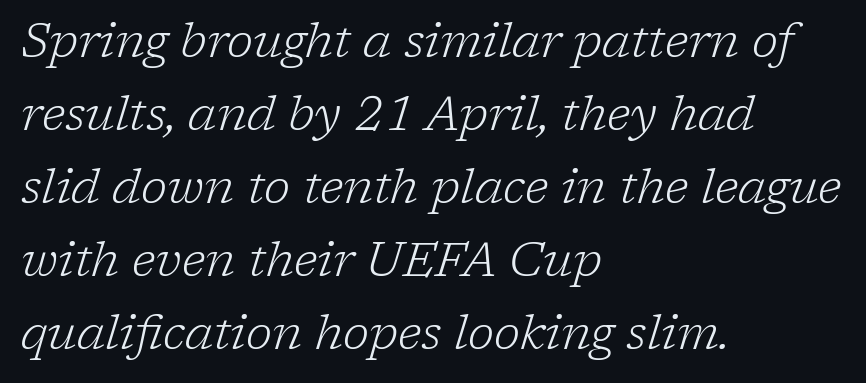
The image shows 48 px light serif type, italic (leaning right); set left-aligned, normal line spacing (1.52x), normal letter spacing, not underlined; low stroke contrast and a medium x-height.
